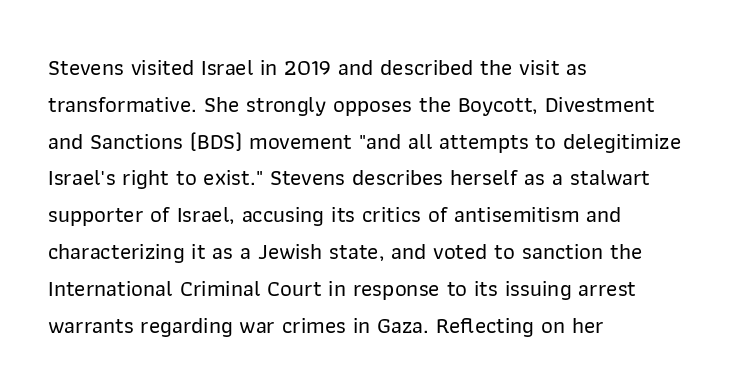
The image shows 23 px text type, upright; set left-aligned, normal line spacing (1.6x), normal letter spacing, not underlined.
